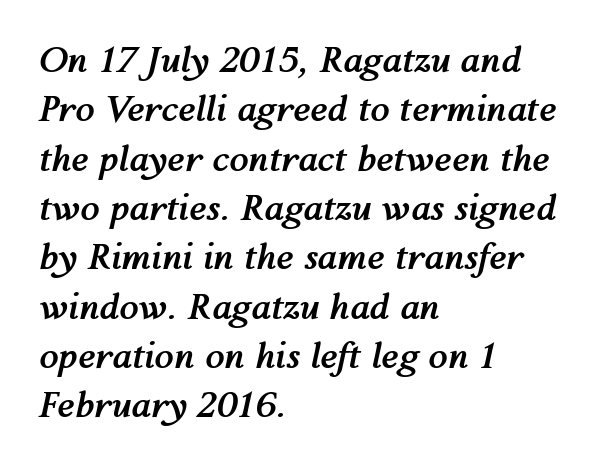
Q: Is the text bold? A: Yes.
Q: Is the text italic (slanted)? A: Yes, it leans right by about 12 degrees.
Q: Is the text underlined? A: No.
Q: How is the paragraph aligned? A: Left-aligned.
Q: Is the spacing between letters normal or unusually wide? A: Normal.
Q: Is the spacing between lines tight, normal or loose? A: Normal.
Q: Width (condensed, normal, or wide)? A: Normal.
Q: Stroke contrast? A: Medium.
Q: x-height? A: Medium.
Q: Monospaced? A: No.
